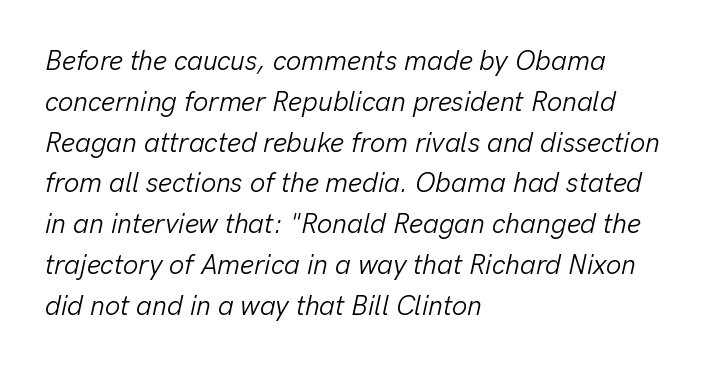
Q: Is the text bold? A: No.
Q: Is the text italic (slanted)? A: Yes, it leans right by about 13 degrees.
Q: Is the text underlined? A: No.
Q: How is the paragraph aligned? A: Left-aligned.
Q: Is the spacing between letters normal or unusually wide? A: Normal.
Q: Is the spacing between lines tight, normal or loose? A: Normal.
